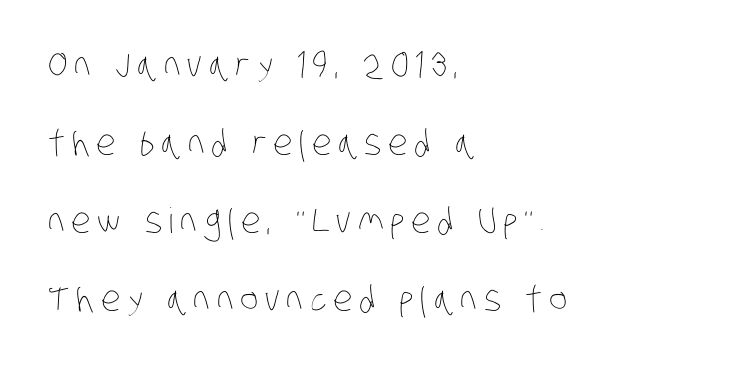
The image shows 35 px thin, condensed type; set left-aligned, loose line spacing (2.23x), not underlined; low stroke contrast and a large x-height.
